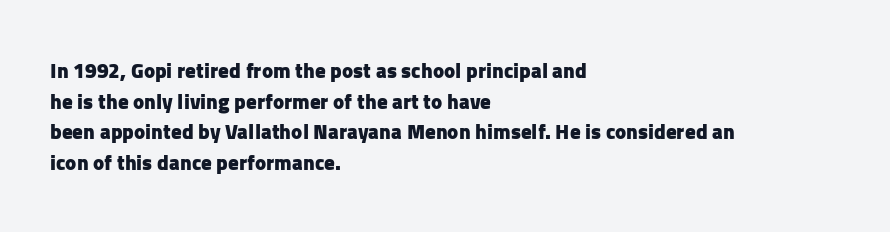
The image shows 21 px bold type, upright; set left-aligned, normal line spacing (1.46x), normal letter spacing, not underlined.
